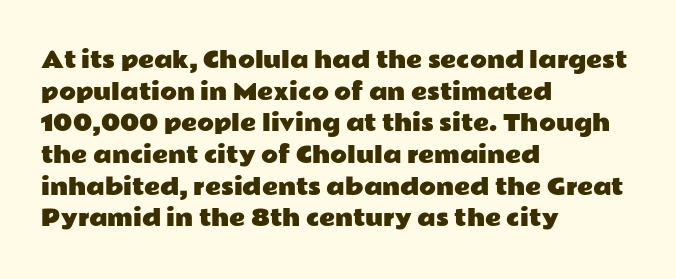
{"italic": "no", "underline": "no", "align": "left", "line_spacing": "normal", "line_spacing_ratio": 1.44, "letter_spacing": "normal", "letter_spacing_em": 0.0, "glyph_px": 22}
